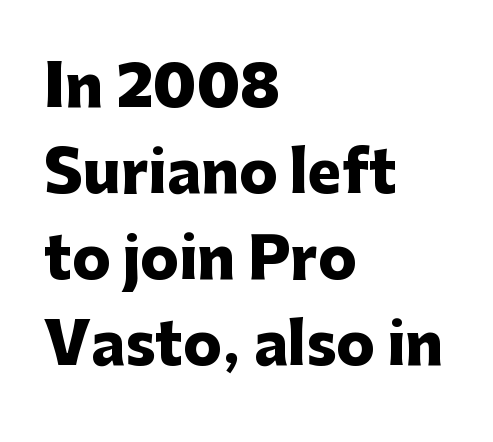
{"serif": "no", "italic": "no", "bold": "yes", "weight": "heavy", "width": "normal", "stroke_contrast": "low", "x_height": "medium", "monospaced": "no", "underline": "no", "align": "left", "line_spacing": "normal", "line_spacing_ratio": 1.51, "letter_spacing": "normal", "letter_spacing_em": 0.0, "glyph_px": 57}
